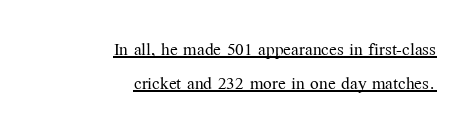
Q: Is the text bold? A: No.
Q: Is the text italic (slanted)? A: No, it is upright.
Q: Is the text underlined? A: Yes.
Q: How is the paragraph aligned? A: Right-aligned.
Q: Is the spacing between letters normal or unusually wide? A: Normal.
Q: Is the spacing between lines tight, normal or loose? A: Normal.
